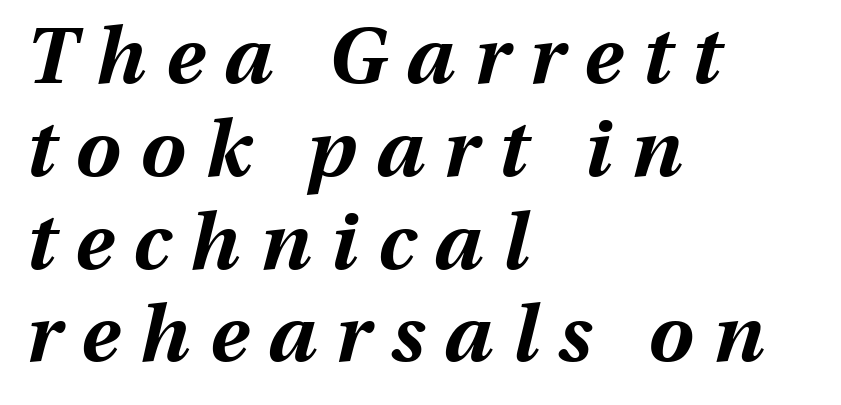
Letter spacing: wide. The paragraph has a hard left edge and a soft right edge. Tall strokes in this sample are angled rather than plumb. The passage shown is emphatically bold. The passage shown is typed in a proportional face where columns would drift. Plain, unruled lines of type.
